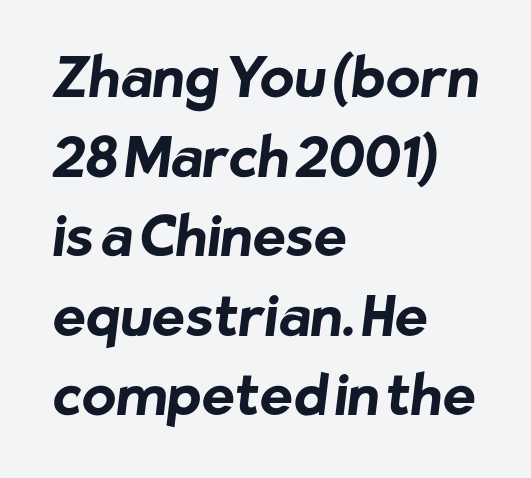
The image shows 56 px bold sans-serif type; set left-aligned, normal line spacing (1.42x), normal letter spacing, not underlined; low stroke contrast and a medium x-height.
